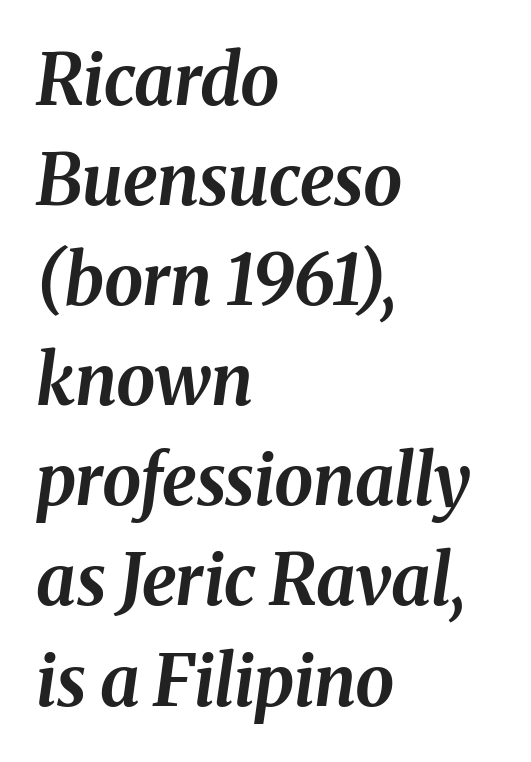
Q: Is the text bold? A: Yes.
Q: Is the text italic (slanted)? A: Yes, it leans right by about 8 degrees.
Q: Is the text underlined? A: No.
Q: How is the paragraph aligned? A: Left-aligned.
Q: Is the spacing between letters normal or unusually wide? A: Normal.
Q: Is the spacing between lines tight, normal or loose? A: Normal.
Q: Width (condensed, normal, or wide)? A: Normal.
Q: Stroke contrast? A: Medium.
Q: x-height? A: Medium.
Q: Monospaced? A: No.
